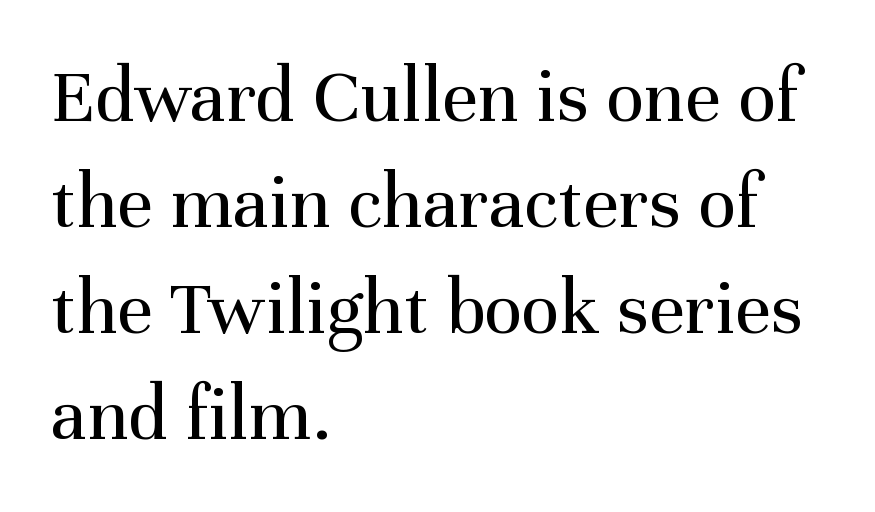
Lines of text with bare space underneath. The passage shown is typed in a proportional face where columns would drift. The designer went with a serif here, giving each stem small feet. A quiet, ordinary-to-light weight characterises the typeface.
